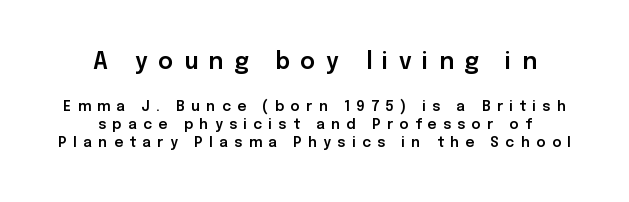
Q: Is the text italic (slanted)? A: No, it is upright.
Q: Is the text underlined? A: No.
Q: How is the paragraph aligned? A: Centered.
Q: Is the spacing between letters normal or unusually wide? A: Unusually wide.
Q: Is the spacing between lines tight, normal or loose? A: Normal.
Q: Which block of text is set in a larger size, the first (top) or the second (bottom)? A: The first (top) one.
